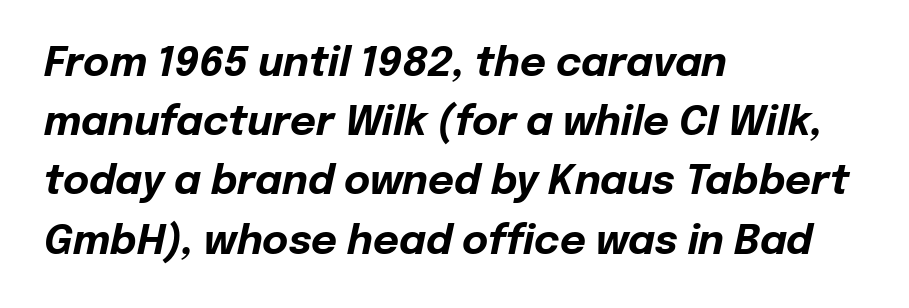
{"italic": "yes", "lean": "right", "slant_degrees": 12, "bold": "yes", "weight": "bold", "width": "normal", "stroke_contrast": "low", "x_height": "medium", "monospaced": "no", "underline": "no", "align": "left", "line_spacing": "normal", "line_spacing_ratio": 1.48, "letter_spacing": "normal", "letter_spacing_em": 0.0, "glyph_px": 40}
